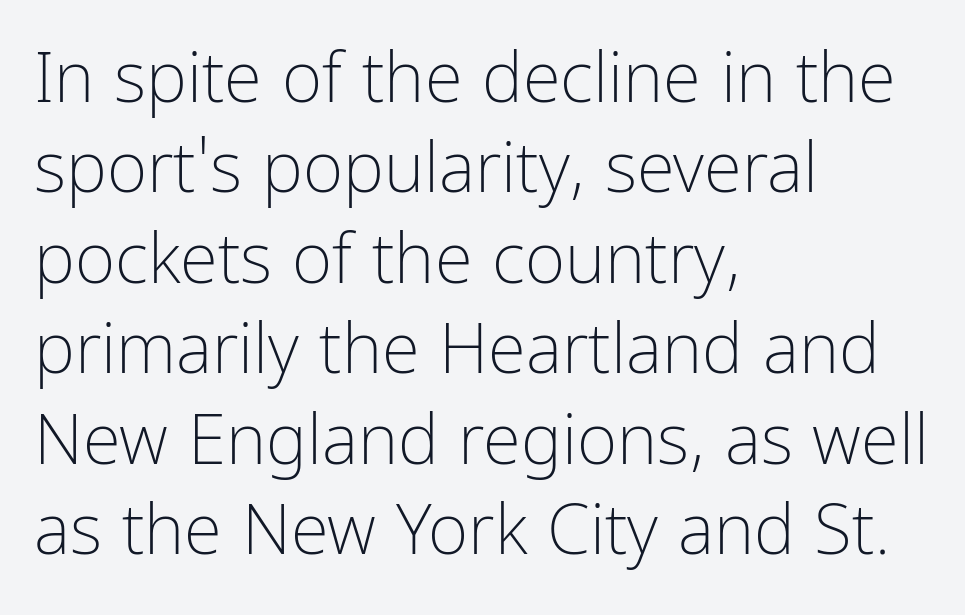
Bare-footed words on every line. The line-height multiplier appears to be the usual default. The type family on display is of the sans-serif kind. How are the letters spaced? Ordinarily, with no added tracking. Ink coverage per letter is moderate at most. A student would call this left alignment; a typographer would say flush left, rag right.
